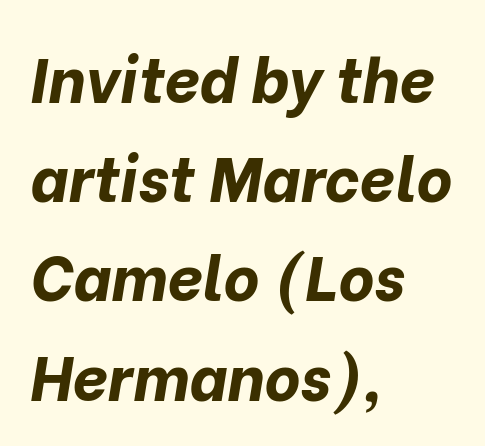
Proportional: the letters do not fall into vertical columns. Regular leading. Is the block centered? No — it sits flush against the left margin. The face used here is rendered with its standard letterfit.
